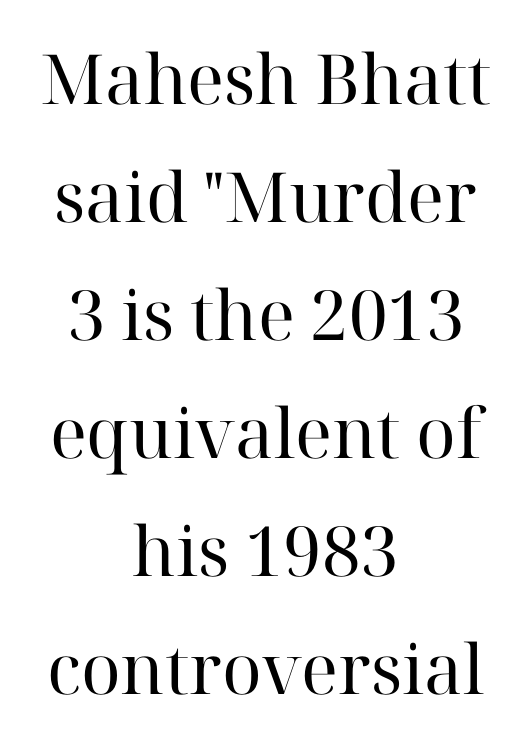
Q: Is the text bold? A: No.
Q: Is the text italic (slanted)? A: No, it is upright.
Q: Is the typeface a serif or a sans-serif typeface? A: Serif.
Q: Is the text underlined? A: No.
Q: How is the paragraph aligned? A: Centered.
Q: Is the spacing between letters normal or unusually wide? A: Normal.
Q: Width (condensed, normal, or wide)? A: Normal.
Q: Stroke contrast? A: High.
Q: x-height? A: Medium.
Q: Monospaced? A: No.
